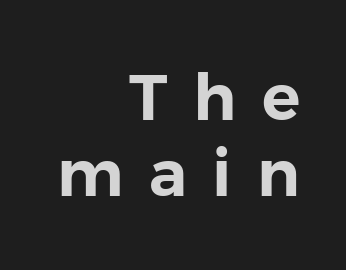
{"serif": "no", "italic": "no", "width": "normal", "stroke_contrast": "low", "x_height": "medium", "monospaced": "no", "underline": "no", "align": "right", "line_spacing_ratio": 1.18, "letter_spacing": "wide", "letter_spacing_em": 0.4, "glyph_px": 64}
